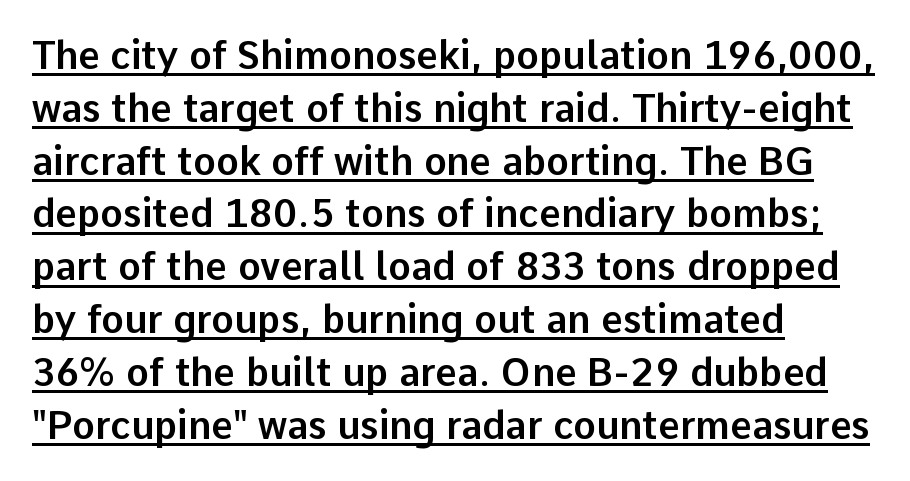
{"serif": "no", "italic": "no", "width": "normal", "stroke_contrast": "low", "x_height": "medium", "monospaced": "no", "underline": "yes", "align": "left", "line_spacing": "normal", "line_spacing_ratio": 1.39, "letter_spacing": "normal", "letter_spacing_em": 0.0, "glyph_px": 38}
